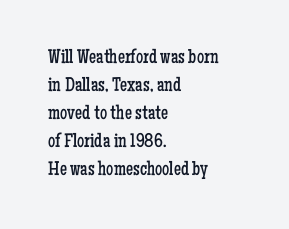
{"italic": "no", "bold": "no", "underline": "no", "align": "left", "line_spacing": "normal", "line_spacing_ratio": 1.4, "letter_spacing": "normal", "letter_spacing_em": 0.0, "glyph_px": 20}
